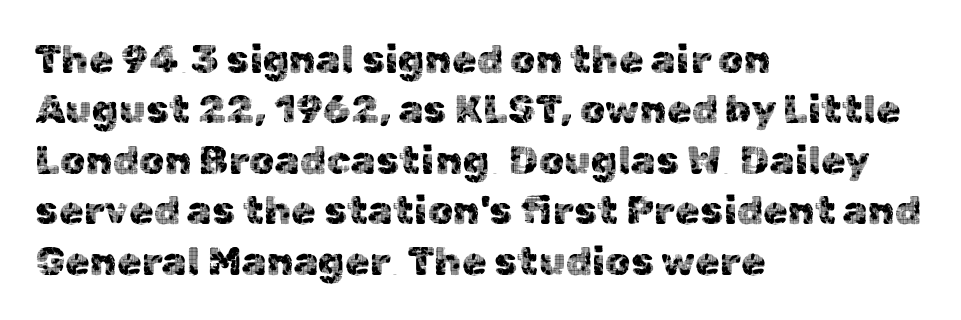
Q: Is the text italic (slanted)? A: No, it is upright.
Q: Is the typeface a serif or a sans-serif typeface? A: Sans-serif.
Q: Is the text underlined? A: No.
Q: How is the paragraph aligned? A: Left-aligned.
Q: Is the spacing between letters normal or unusually wide? A: Normal.
Q: Is the spacing between lines tight, normal or loose? A: Normal.
Q: Width (condensed, normal, or wide)? A: Normal.
Q: x-height? A: Medium.
Q: Monospaced? A: No.
